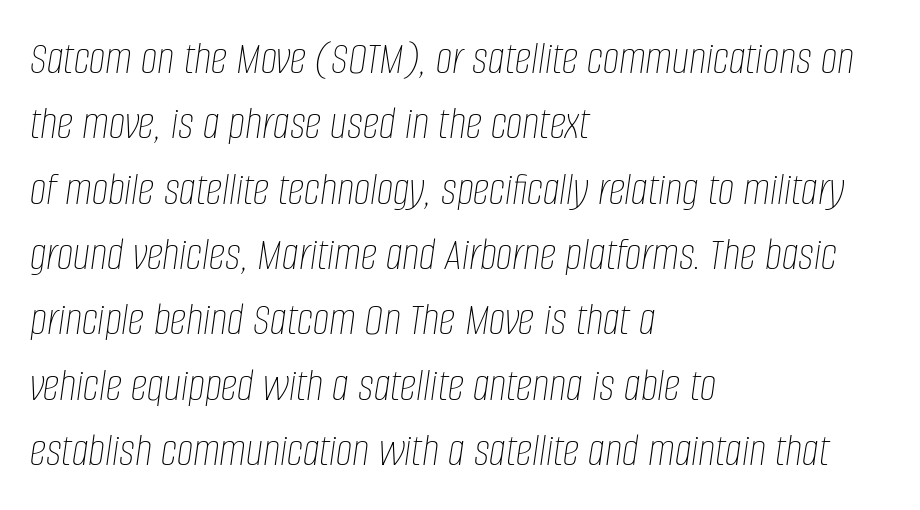
Q: Is the text bold? A: No.
Q: Is the text italic (slanted)? A: Yes, it leans right by about 8 degrees.
Q: Is the text underlined? A: No.
Q: How is the paragraph aligned? A: Left-aligned.
Q: Is the spacing between letters normal or unusually wide? A: Normal.
Q: Is the spacing between lines tight, normal or loose? A: Normal.
Q: Width (condensed, normal, or wide)? A: Condensed.
Q: Stroke contrast? A: Low.
Q: x-height? A: Large.
Q: Monospaced? A: No.
